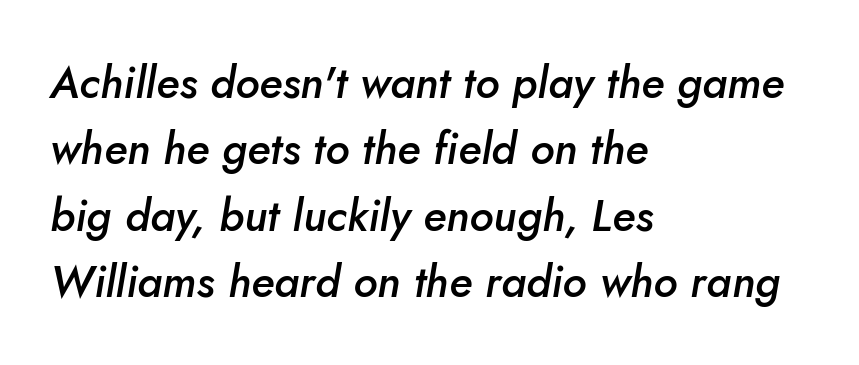
This rendering leaves character spacing at its baseline value. Beneath every word, the page is bare. This is the in-between weight designers call semibold or demi. Character widths vary here, with narrow letters taking less room than wide ones. Emphasis-style slanted type is in use.
